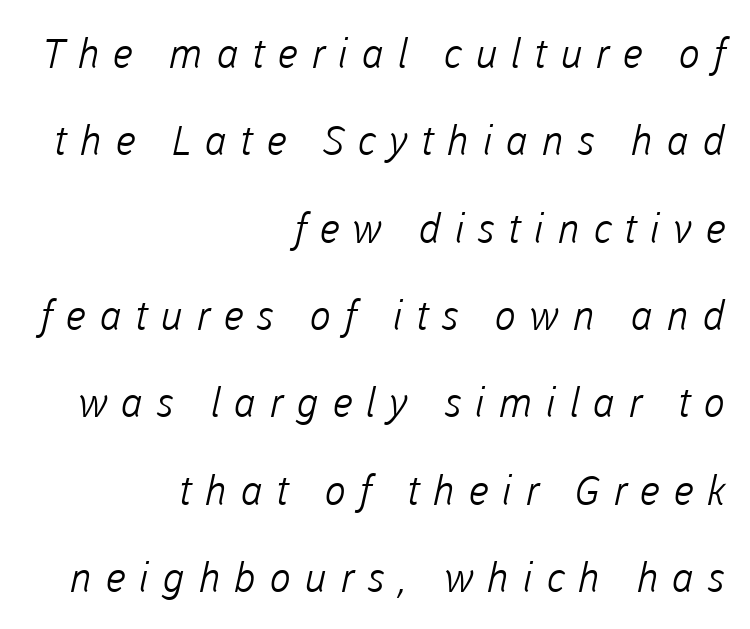
This block would shrink considerably if given ordinary leading; it's expanded now. Regarding serifs, this sample does without them. These lines have a slow, spaced-out rhythm from letter to letter. The font sits on the lighter half of the weight spectrum, regular included. Descender tails drop into unmarked territory.
